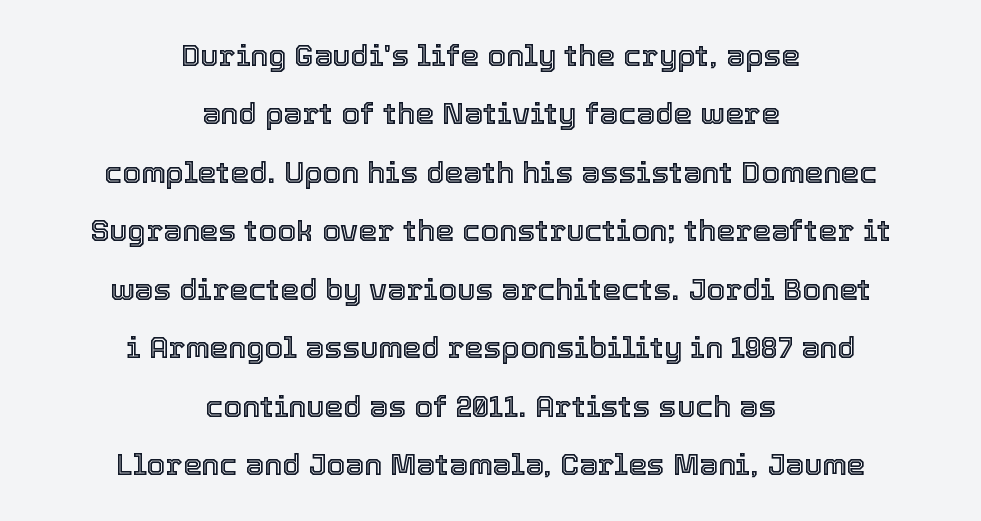
{"italic": "no", "width": "normal", "x_height": "medium", "monospaced": "no", "underline": "no", "align": "center", "line_spacing": "loose", "line_spacing_ratio": 1.95, "letter_spacing": "normal", "letter_spacing_em": 0.0, "glyph_px": 30}
